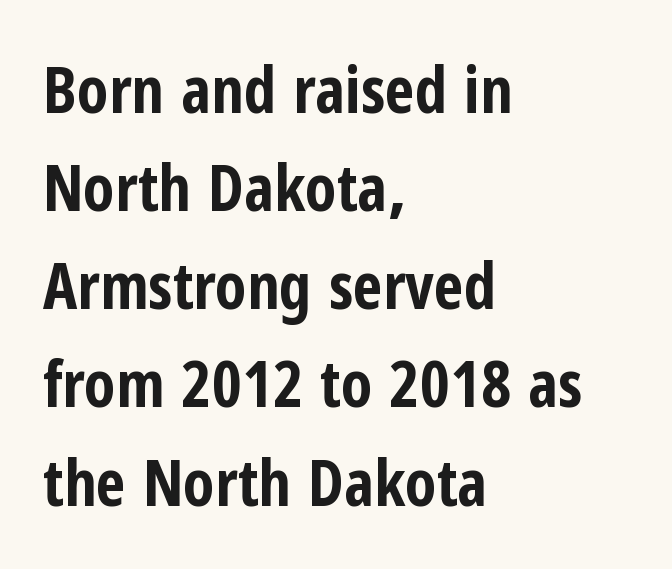
{"serif": "no", "italic": "no", "bold": "yes", "weight": "bold", "width": "condensed", "stroke_contrast": "low", "x_height": "medium", "monospaced": "no", "underline": "no", "align": "left", "line_spacing": "normal", "line_spacing_ratio": 1.51, "letter_spacing": "normal", "letter_spacing_em": 0.0, "glyph_px": 65}
